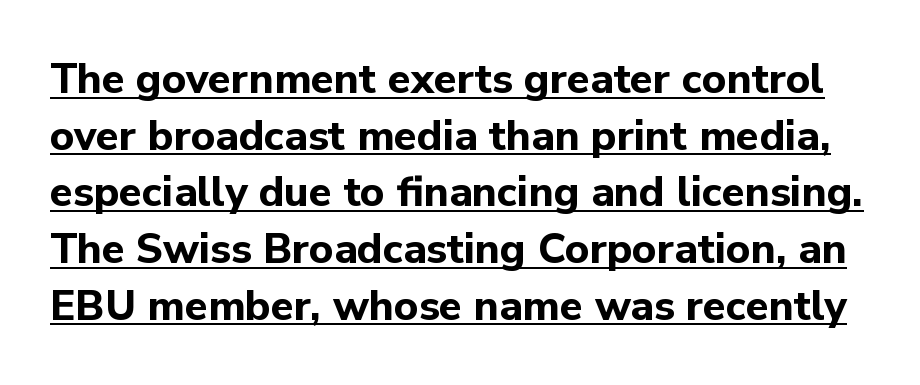
The image shows 42 px bold sans-serif type, upright; set normal line spacing (1.35x), normal letter spacing, underlined; low stroke contrast and a medium x-height.
